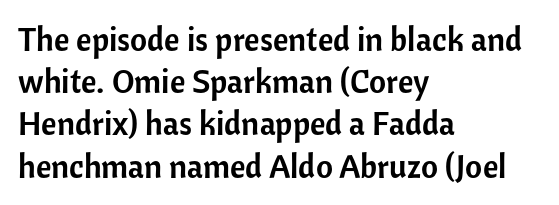
The image shows 33 px sans-serif type, upright; set left-aligned, normal line spacing (1.28x), normal letter spacing, not underlined; low stroke contrast and a medium x-height.
